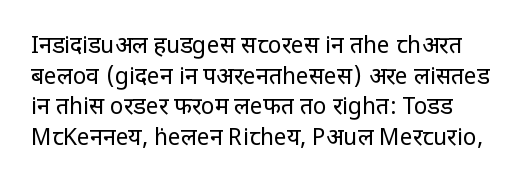
Rule under the text: the space is simply empty. A normal amount of white space separates one row of letters from the next. Stroke thickness stays within the range of a standard reading face or lighter. Characters remain perfectly vertical along every line. Short note: letters normally spaced.
